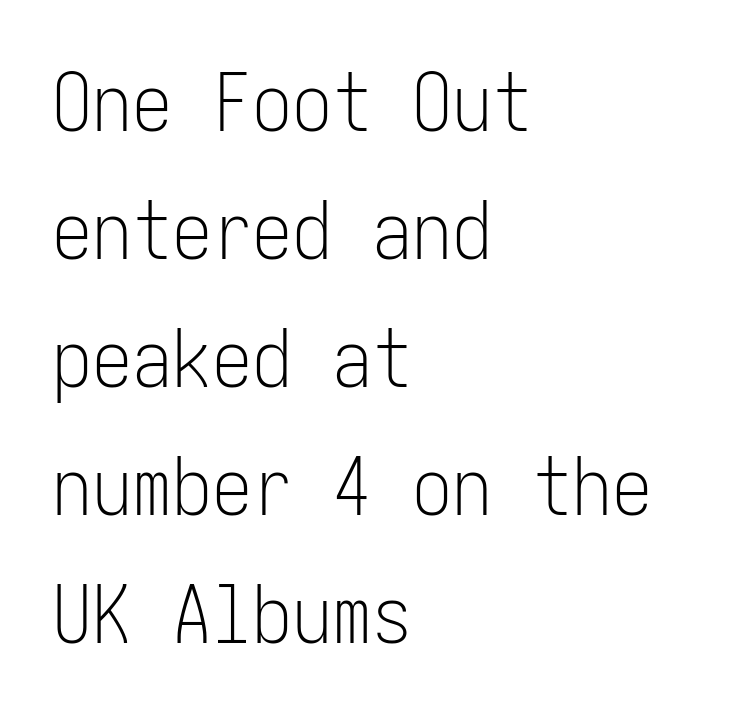
The image shows 80 px light, condensed sans-serif type, upright; set left-aligned, normal line spacing (1.6x), normal letter spacing, not underlined; low stroke contrast and a medium x-height.
